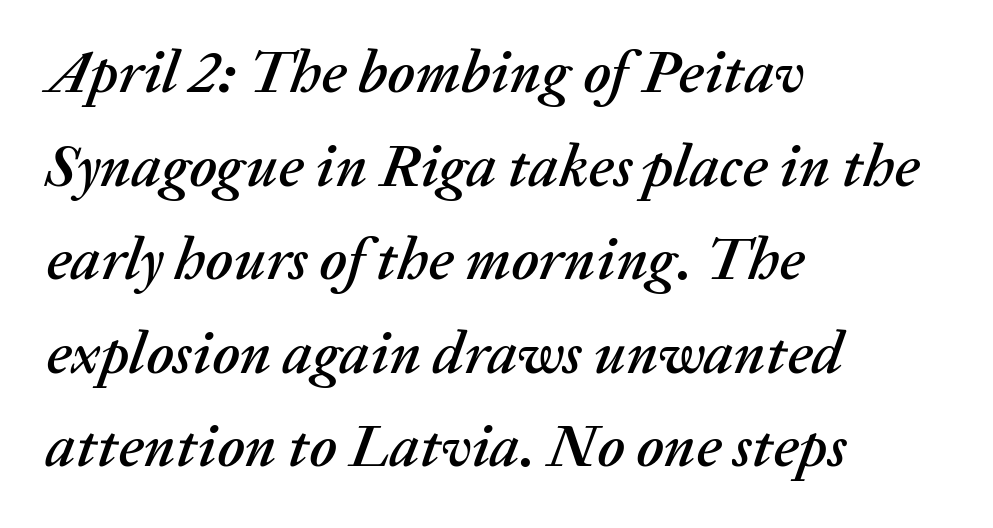
The image shows 60 px text type, italic (leaning right); set left-aligned, normal line spacing (1.56x), normal letter spacing, not underlined; medium stroke contrast and a medium x-height.
